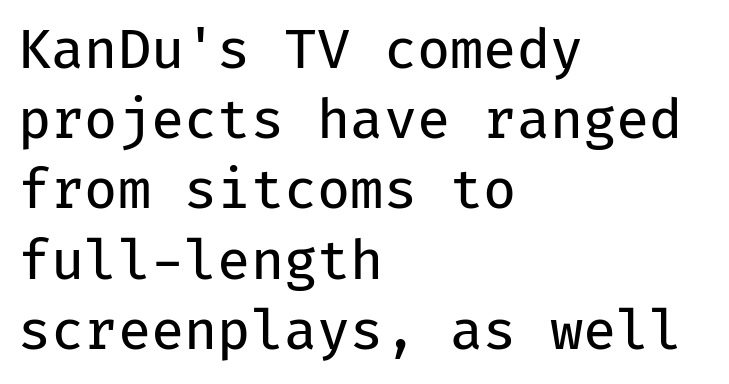
This block has exactly the height ordinary leading produces. Has an underline been added? It has not. The lettering holds an erect, upright posture throughout. The lines are quadded left.
